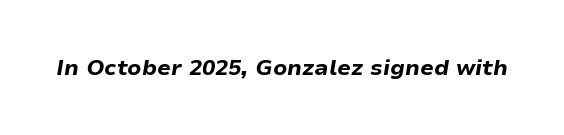
Q: Is the text bold? A: Yes.
Q: Is the text italic (slanted)? A: Yes, it leans right by about 9 degrees.
Q: Is the text underlined? A: No.
Q: Is the spacing between letters normal or unusually wide? A: Normal.
